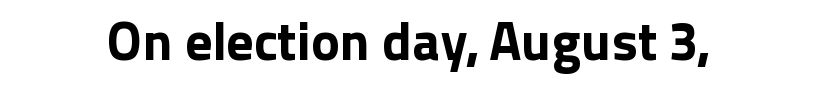
Q: Is the text italic (slanted)? A: No, it is upright.
Q: Is the typeface a serif or a sans-serif typeface? A: Sans-serif.
Q: Is the text underlined? A: No.
Q: Is the spacing between letters normal or unusually wide? A: Normal.
Q: Width (condensed, normal, or wide)? A: Normal.
Q: Stroke contrast? A: Low.
Q: x-height? A: Medium.
Q: Monospaced? A: No.
